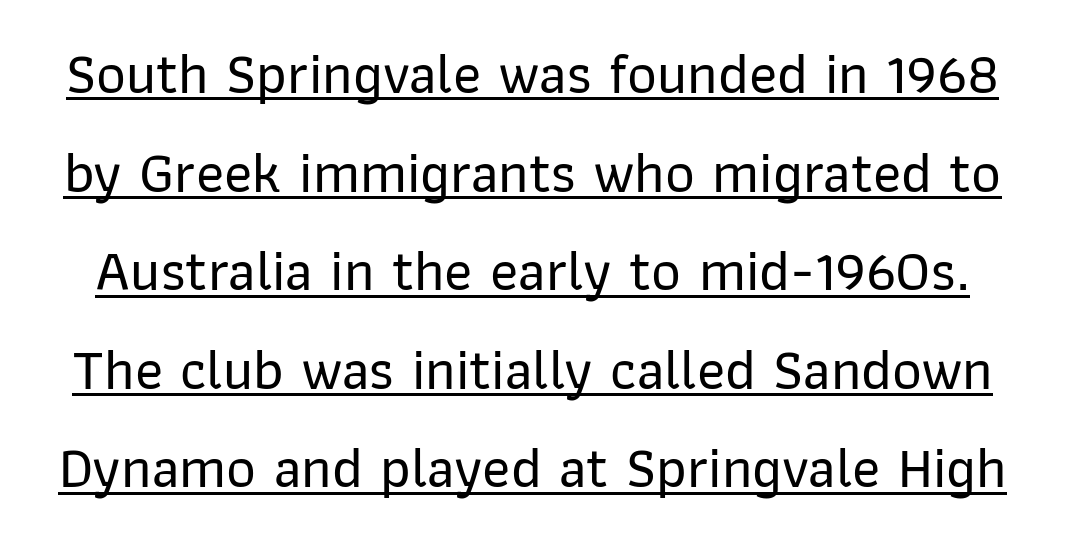
{"serif": "no", "italic": "no", "width": "normal", "stroke_contrast": "low", "x_height": "medium", "monospaced": "no", "underline": "yes", "line_spacing": "normal", "line_spacing_ratio": 1.7, "letter_spacing": "normal", "letter_spacing_em": 0.0, "glyph_px": 58}
